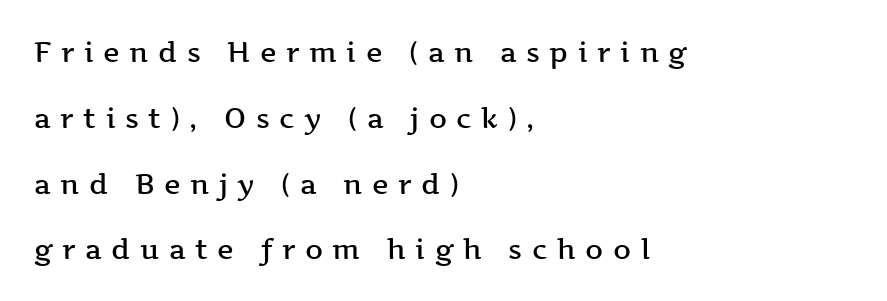
The image shows 28 px semibold, wide serif type, upright; set left-aligned, loose line spacing (2.35x), unusually wide letter spacing (+0.34 em), not underlined; medium stroke contrast and a medium x-height.
